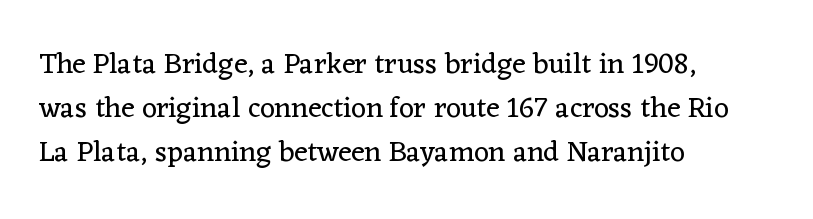
The image shows 29 px regular-weight serif type, upright; set left-aligned, normal line spacing (1.51x), normal letter spacing, not underlined; low stroke contrast and a medium x-height.
